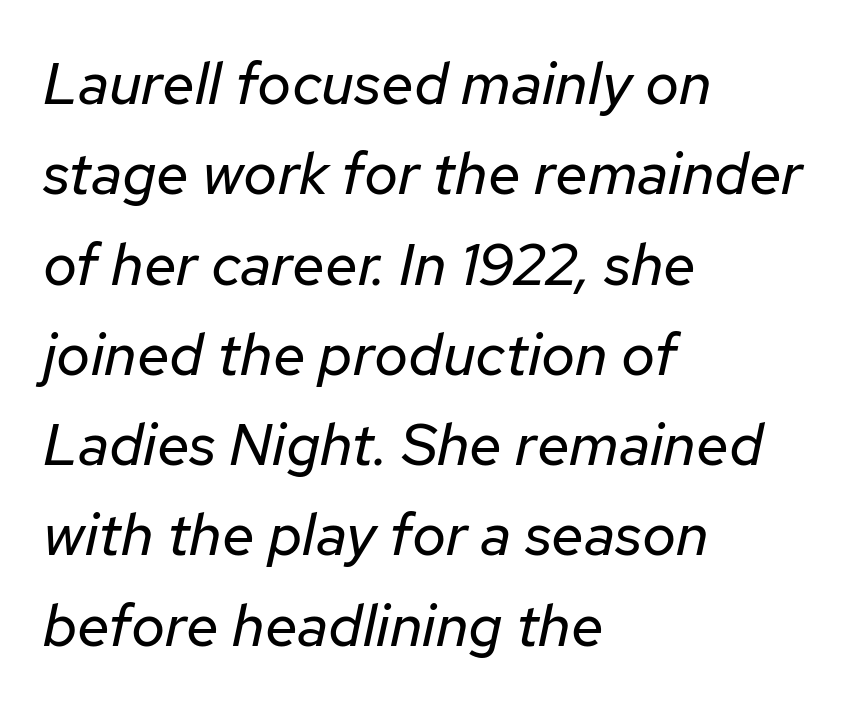
If you drew a ruler down the left edge, every line would touch it. Leading: standard. The space beneath each line is pristine and unruled. Tall strokes in this sample are angled rather than plumb. Caption: standard tracking, unaltered. Stem width sits at or under what a default text font uses.
